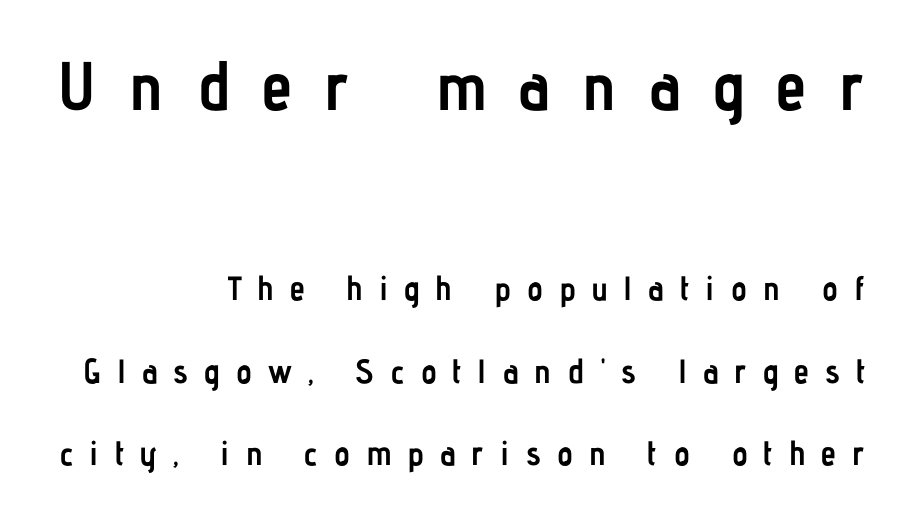
The rendering shows plain stroke endings on the letterforms — a sans-serif design. Looks like regular typesetting: each glyph gets only the width it needs. Here the glyphs are tracked loosely, breaking word shapes into spaced letters. The font is running at its bold setting. You could fit nearly another row in the gap between these rows.
